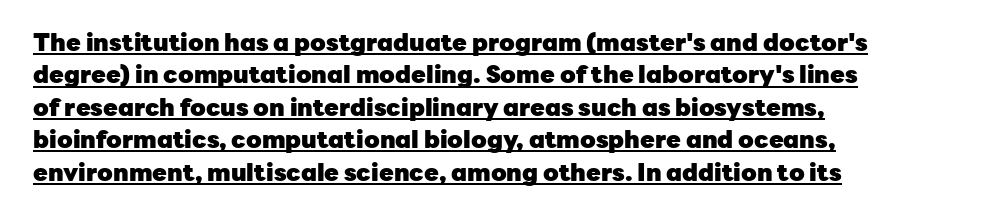
The sample has been set heavy, in full bold. This sample is left-justified, so line endings fall wherever the words run out. The gaps between neighbouring characters are ordinary and unremarkable. The face used here appears with an underline applied. This block has exactly the height ordinary leading produces.
